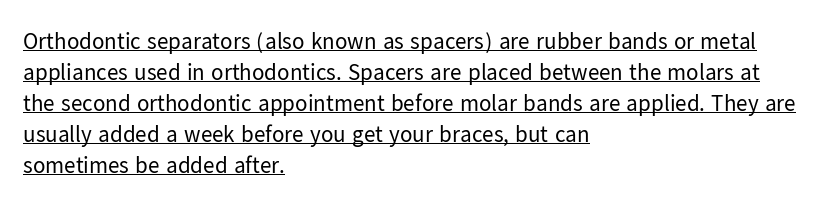
Horizontally, the lines are justified to the leading edge only. A typesetter would mark this as roman, not italic. Students, note that the glyphs here touch the page at normal intervals. This sample keeps an unexceptional amount of space between lines. Weight: regular or lighter.
